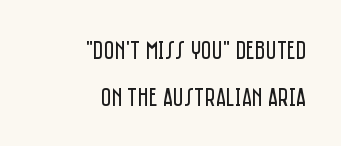
A clean baseline with only descenders dipping below it. The letters stand upright; this is a roman face. Notice how the passage keeps a crisp vertical edge on the right only. Standard letterfit; no display-style spreading of the glyphs.
